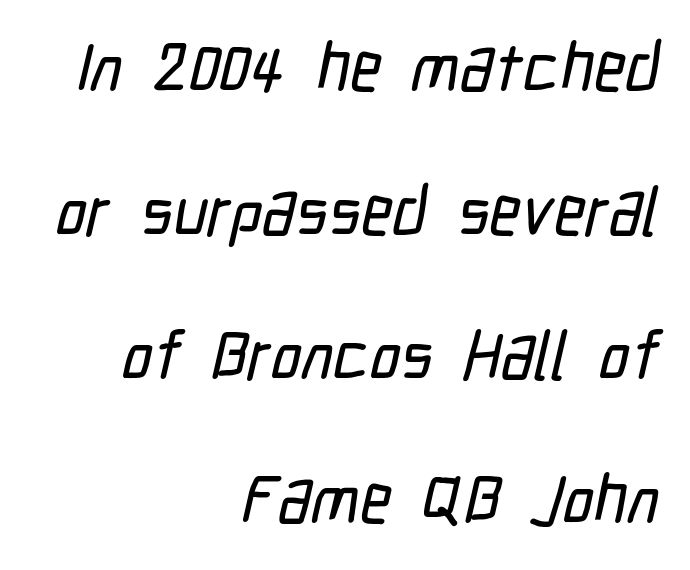
No feet cap the strokes, marking this as sans-serif type. This sample trades compactness for vertical openness between lines. The glyphs are unaccompanied by any horizontal stroke below them. Between one letter and the next there's only the usual sliver of space. This rendering uses right alignment, leaving the left contour irregular. Do the characters align in a grid? No, the font is proportional.
